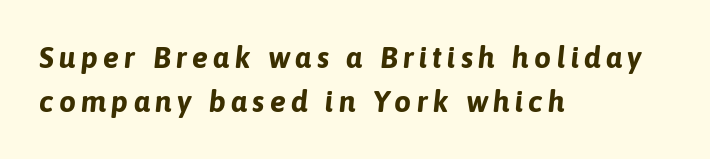
Quick note: interline space is typical. Notice how the passage keeps a crisp vertical edge on the left only. This rendering features lettering with no underline. Thick stems and heavy bowls — unmistakably bold.
